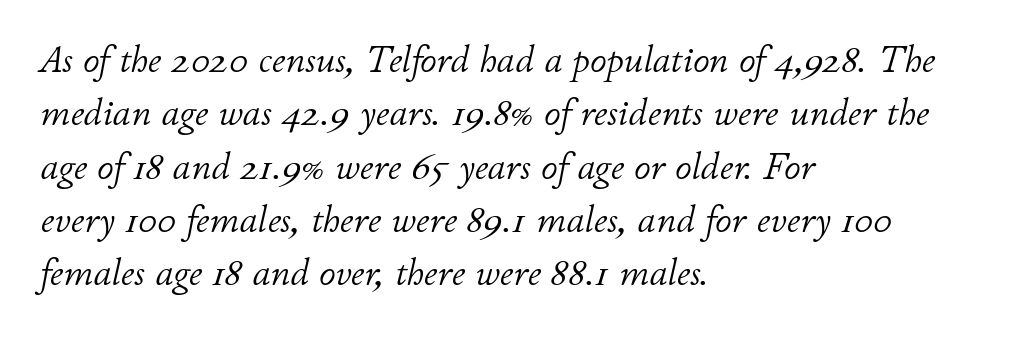
Q: Is the text bold? A: No.
Q: Is the text italic (slanted)? A: Yes, it leans right by about 11 degrees.
Q: Is the text underlined? A: No.
Q: How is the paragraph aligned? A: Left-aligned.
Q: Is the spacing between letters normal or unusually wide? A: Normal.
Q: Is the spacing between lines tight, normal or loose? A: Normal.
Q: Width (condensed, normal, or wide)? A: Normal.
Q: Stroke contrast? A: Low.
Q: x-height? A: Small.
Q: Monospaced? A: No.
